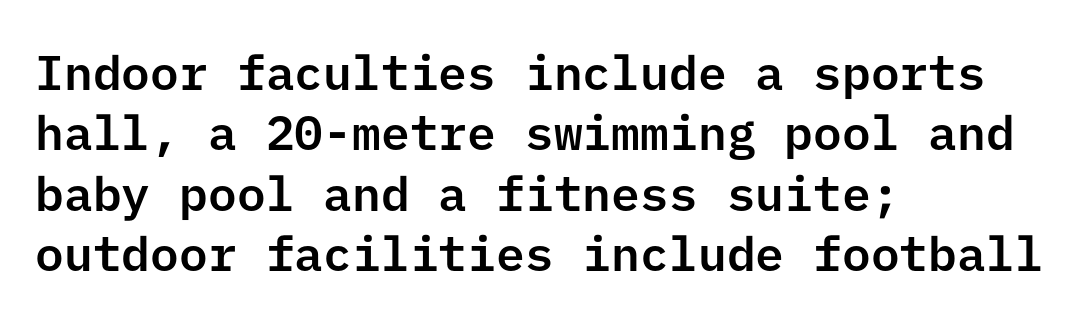
{"serif": "no", "italic": "no", "width": "normal", "stroke_contrast": "low", "x_height": "medium", "underline": "no", "align": "left", "line_spacing": "normal", "line_spacing_ratio": 1.26, "letter_spacing": "normal", "letter_spacing_em": 0.0, "glyph_px": 48}
